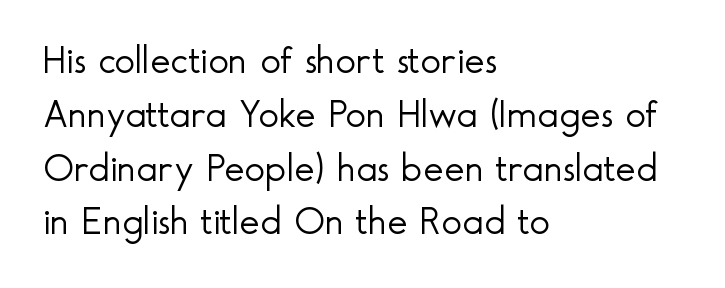
The image shows 39 px light sans-serif type, upright; set left-aligned, normal line spacing (1.38x), normal letter spacing, not underlined; a small x-height.
